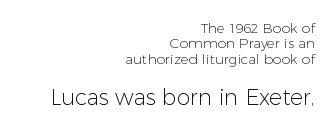
Q: Is the text bold? A: No.
Q: Is the text italic (slanted)? A: No, it is upright.
Q: Is the text underlined? A: No.
Q: How is the paragraph aligned? A: Right-aligned.
Q: Is the spacing between letters normal or unusually wide? A: Normal.
Q: Is the spacing between lines tight, normal or loose? A: Tight.
Q: Which block of text is set in a larger size, the first (top) or the second (bottom)? A: The second (bottom) one.
